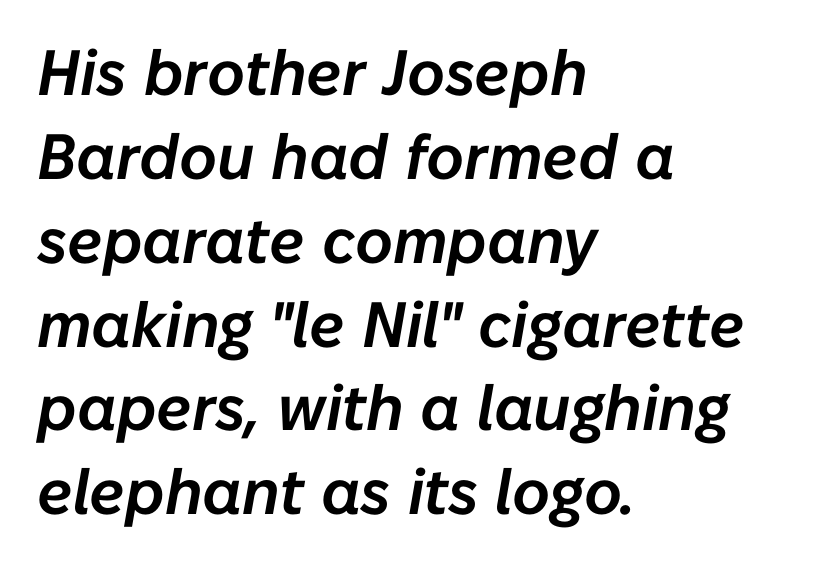
The image shows 64 px text type, italic (leaning right); set left-aligned, normal line spacing (1.31x), normal letter spacing, not underlined; low stroke contrast and a medium x-height.
